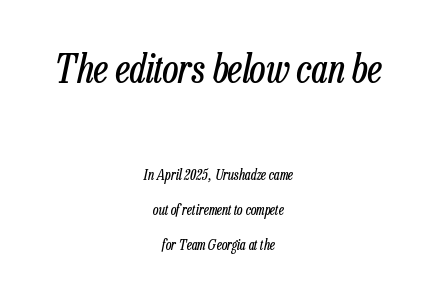
The lines are quadded center. Note the varied advance widths — an 'i' is clearly narrower than an 'm'. In terms of posture, this sample is oblique. Loosely led — the rows are spread out.
